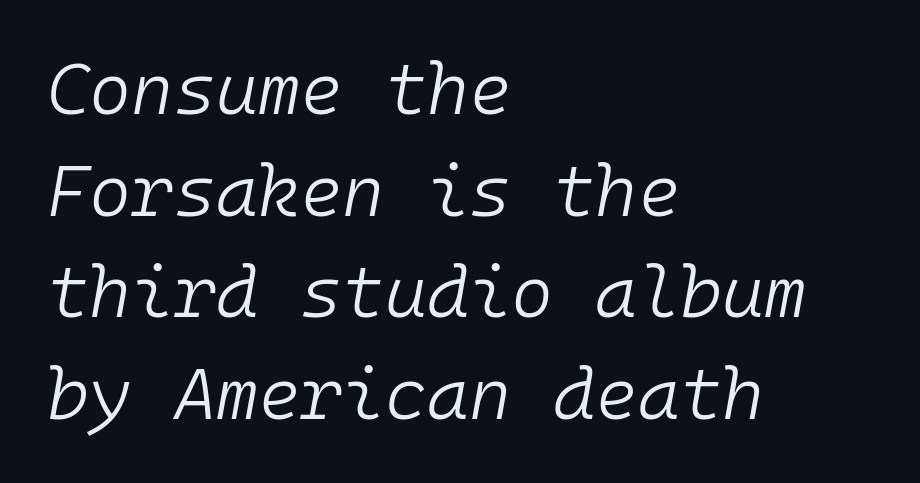
Here the glyphs are tracked normally, forming tight word shapes. When letters slant like this, we call the style italic. Anything drawn beneath the words? Only blank space. Caption: face not bold, strokes unweighted. The passage is arranged the way most books set body copy — flush left.
